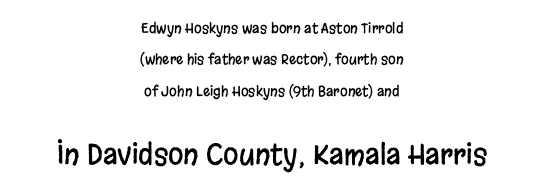
Top chunk: small. Bottom chunk: large. Here the designer chose a conventional face with non-uniform glyph widths. These lines stand farther apart than default settings would place them. Unmarked baselines from the first word to the last.
